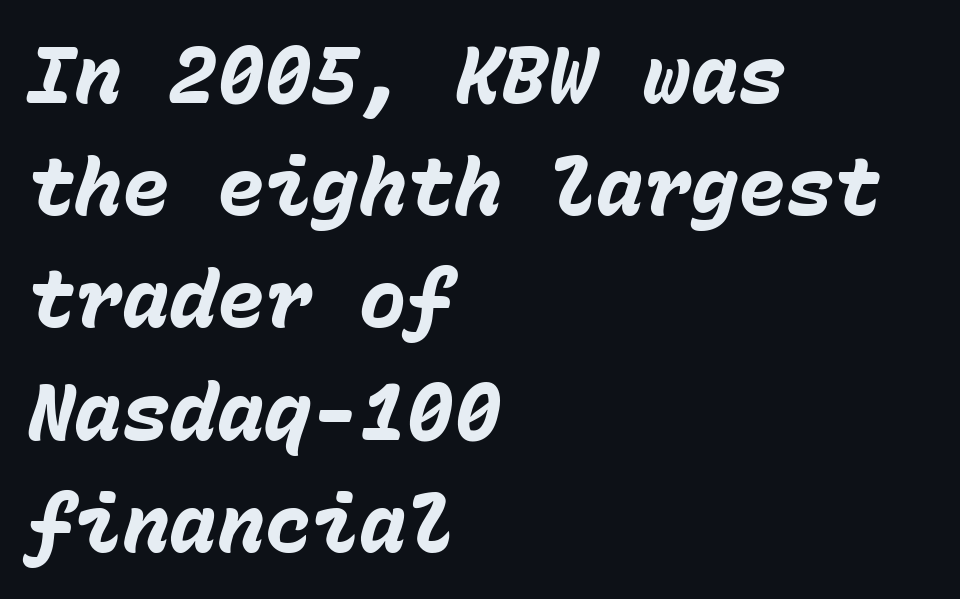
Q: Is the text bold? A: Yes.
Q: Is the text italic (slanted)? A: Yes, it leans right by about 15 degrees.
Q: Is the text underlined? A: No.
Q: How is the paragraph aligned? A: Left-aligned.
Q: Is the spacing between letters normal or unusually wide? A: Normal.
Q: Is the spacing between lines tight, normal or loose? A: Normal.
Q: Width (condensed, normal, or wide)? A: Normal.
Q: Stroke contrast? A: Low.
Q: x-height? A: Medium.
Q: Monospaced? A: Yes.
